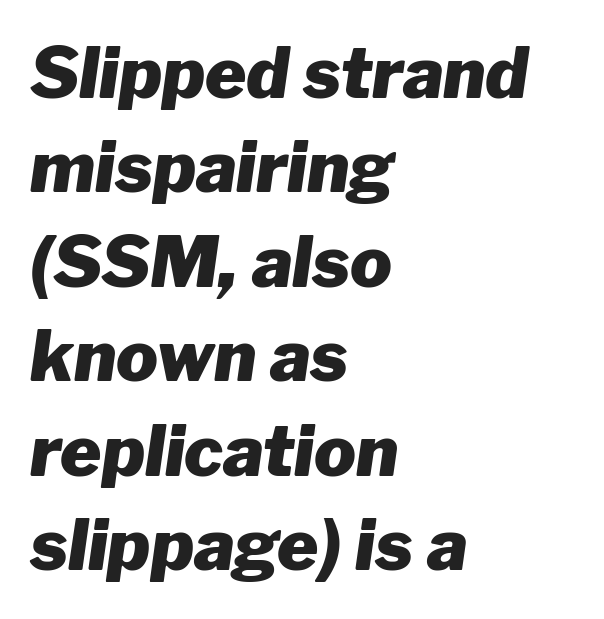
Q: Is the text bold? A: Yes.
Q: Is the text italic (slanted)? A: Yes, it leans right by about 8 degrees.
Q: Is the text underlined? A: No.
Q: How is the paragraph aligned? A: Left-aligned.
Q: Is the spacing between letters normal or unusually wide? A: Normal.
Q: Is the spacing between lines tight, normal or loose? A: Normal.
Q: Width (condensed, normal, or wide)? A: Normal.
Q: Stroke contrast? A: Low.
Q: x-height? A: Medium.
Q: Monospaced? A: No.
